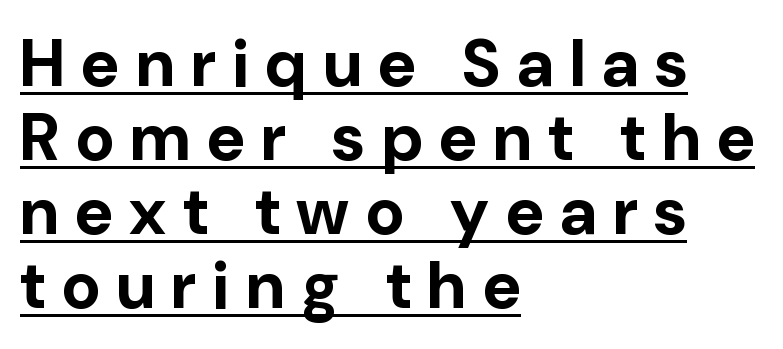
Q: Is the text bold? A: Yes.
Q: Is the text italic (slanted)? A: No, it is upright.
Q: Is the typeface a serif or a sans-serif typeface? A: Sans-serif.
Q: Is the text underlined? A: Yes.
Q: How is the paragraph aligned? A: Left-aligned.
Q: Is the spacing between letters normal or unusually wide? A: Unusually wide.
Q: Is the spacing between lines tight, normal or loose? A: Tight.
Q: Width (condensed, normal, or wide)? A: Normal.
Q: Stroke contrast? A: Low.
Q: x-height? A: Medium.
Q: Monospaced? A: No.
